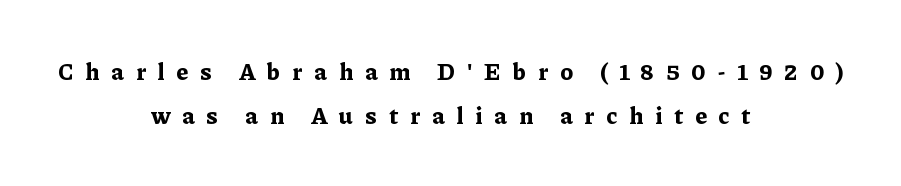
{"italic": "no", "bold": "yes", "underline": "no", "align": "center", "line_spacing_ratio": 1.85, "letter_spacing": "wide", "letter_spacing_em": 0.5, "glyph_px": 24}
